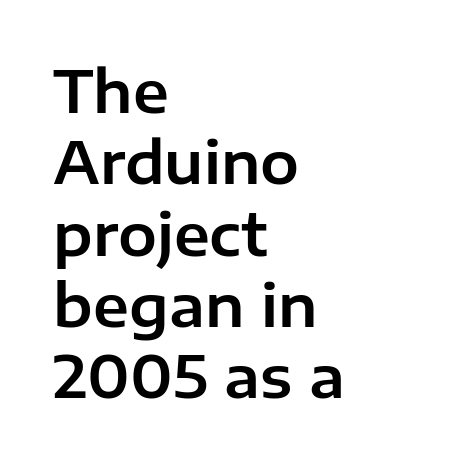
{"serif": "no", "italic": "no", "width": "normal", "stroke_contrast": "low", "x_height": "medium", "monospaced": "no", "underline": "no", "align": "left", "line_spacing_ratio": 1.23, "letter_spacing": "normal", "letter_spacing_em": 0.0, "glyph_px": 58}
